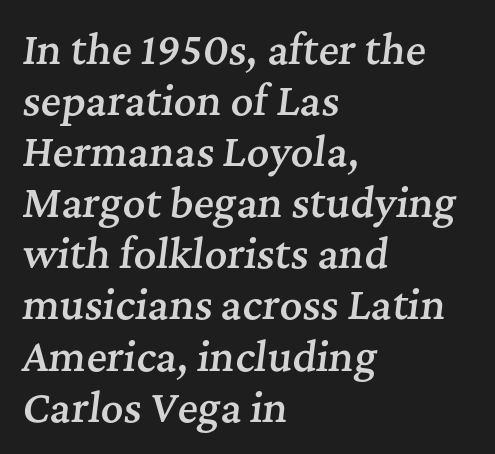
Regarding leading, the lines here are spaced in the standard way. Heft: intermediate — a semibold. Notice how the passage keeps a crisp vertical edge on the left only. This sample has the flowing, uneven cadence of proportional lettering.
